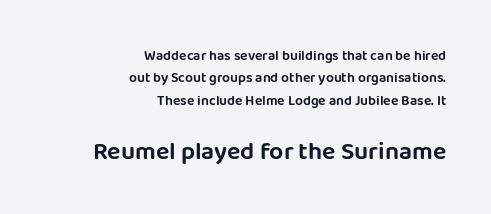
In this sample the second text group is rendered at the bigger scale. This is roman type, the default non-slanted kind. Descenders are the only things crossing below the line. The typesetter chose a ragged-left arrangement here.
